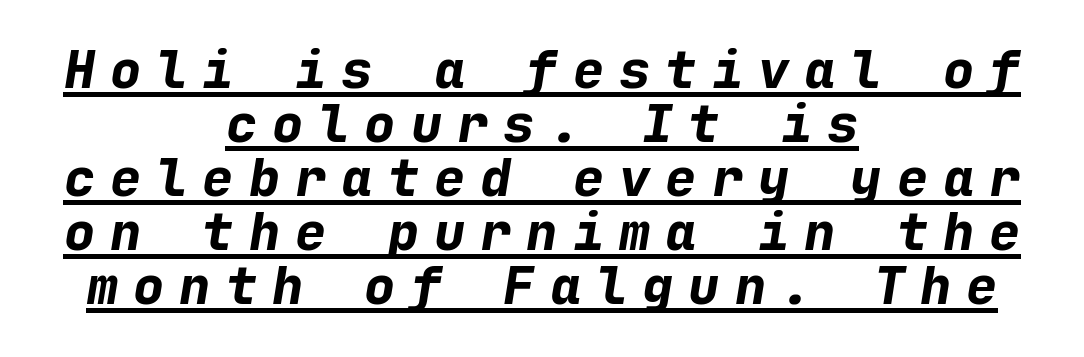
The image shows 52 px bold type, italic (leaning right), monospaced; set centered, tight line spacing (1.04x), unusually wide letter spacing (+0.29 em), underlined; low stroke contrast and a medium x-height.
